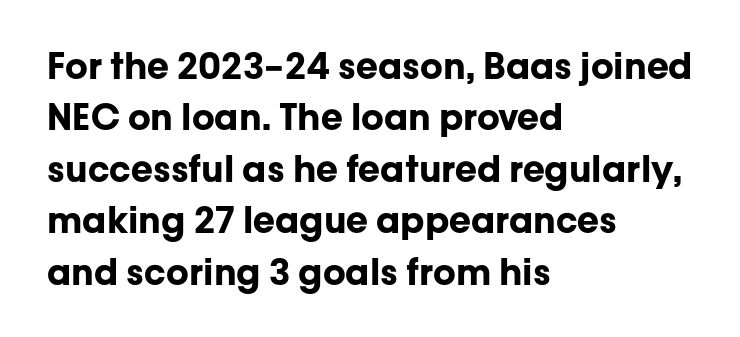
Words appear dense and cohesive because spacing is normal. This sample has the flowing, uneven cadence of proportional lettering. Underline: absent. The text was rendered using a sans face with plain stroke endings. Honestly, the row spacing looks completely unremarkable. Is there any slant? The stems are plumb.
